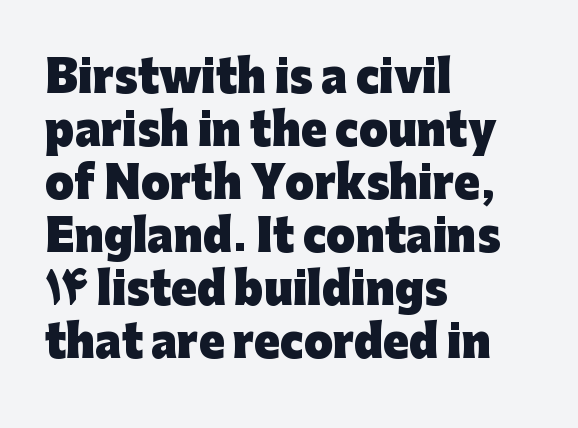
How would I describe the line gaps? Plain and ordinary. Between one letter and the next there's only the usual sliver of space. Look at the bottom of the vertical strokes: they stop flat, with no serifs. This is heavy type, rendered in bold.
